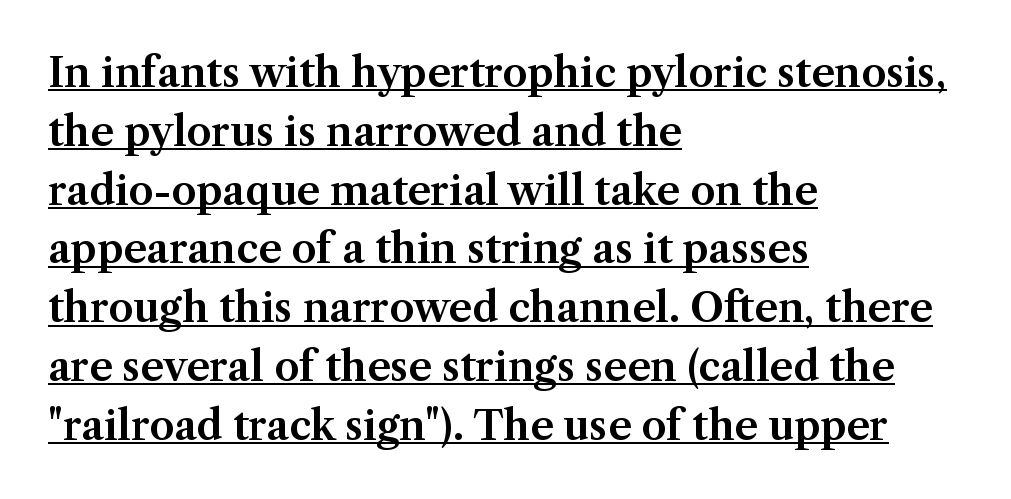
Students, note that the glyphs here touch the page at normal intervals. Is this a fixed-width face? No — the glyphs have proportional, varying widths. Is the block centered? No — it sits flush against the left margin. Vertical strokes here are truly vertical. The rendered words wear a rule along their underside.
